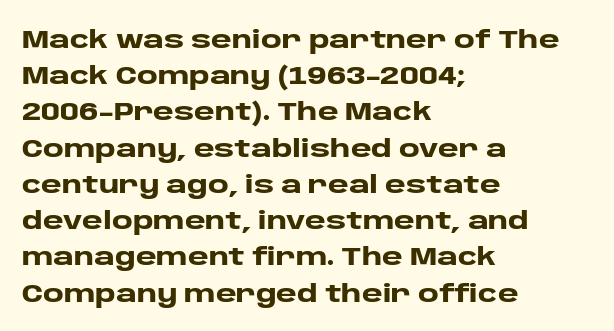
{"italic": "no", "bold": "yes", "underline": "no", "align": "left", "line_spacing": "normal", "line_spacing_ratio": 1.45, "letter_spacing": "normal", "letter_spacing_em": 0.0, "glyph_px": 25}
